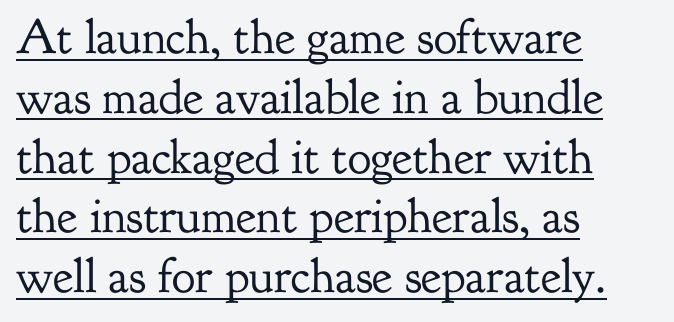
Q: Is the text bold? A: No.
Q: Is the text italic (slanted)? A: No, it is upright.
Q: Is the typeface a serif or a sans-serif typeface? A: Serif.
Q: Is the text underlined? A: Yes.
Q: How is the paragraph aligned? A: Left-aligned.
Q: Is the spacing between letters normal or unusually wide? A: Normal.
Q: Width (condensed, normal, or wide)? A: Normal.
Q: Stroke contrast? A: Low.
Q: x-height? A: Small.
Q: Monospaced? A: No.
